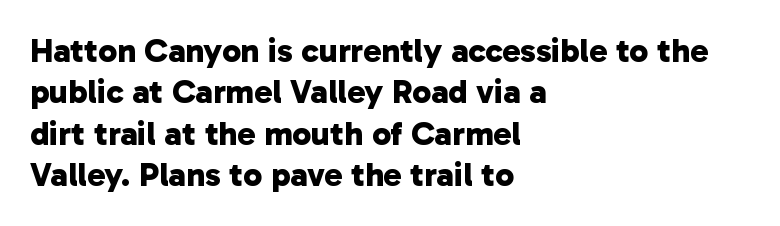
The image shows 34 px bold sans-serif type; set left-aligned, line spacing 1.22x, normal letter spacing, not underlined; low stroke contrast and a medium x-height.
